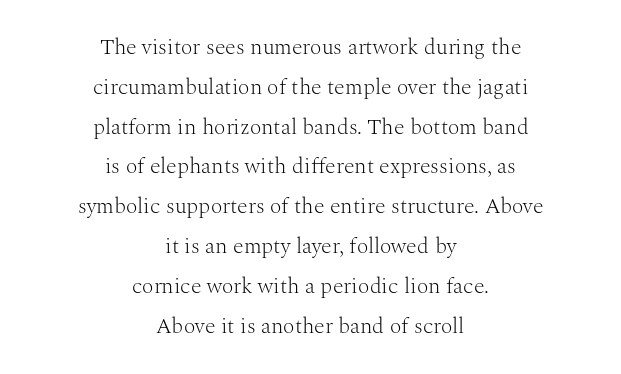
The image shows 22 px text type, upright; set centered, line spacing 1.81x, normal letter spacing, not underlined.
